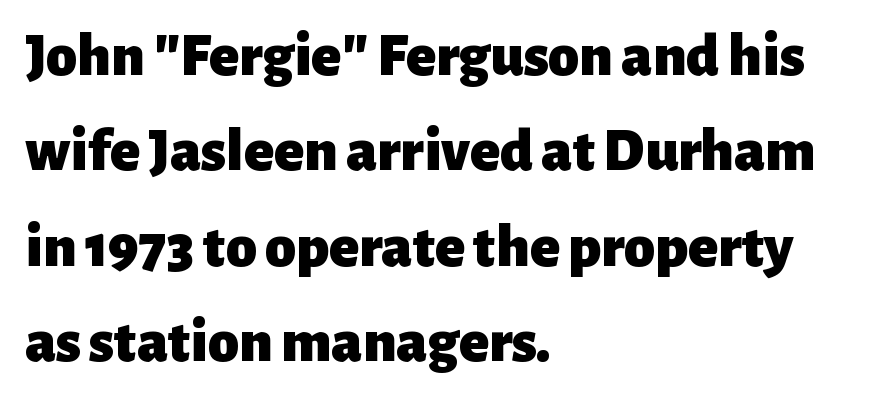
The image shows 62 px heavy sans-serif type, upright; set left-aligned, normal line spacing (1.54x), normal letter spacing, not underlined; low stroke contrast and a medium x-height.
